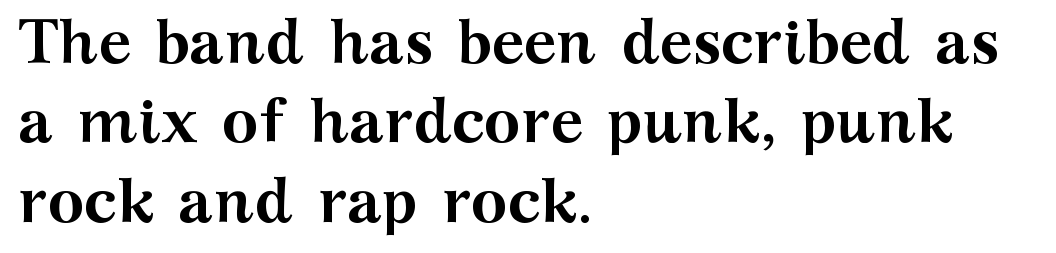
{"serif": "yes", "italic": "no", "bold": "yes", "weight": "semibold", "width": "wide", "stroke_contrast": "medium", "x_height": "medium", "monospaced": "no", "underline": "no", "align": "left", "line_spacing": "normal", "line_spacing_ratio": 1.28, "letter_spacing": "normal", "letter_spacing_em": 0.0, "glyph_px": 62}
